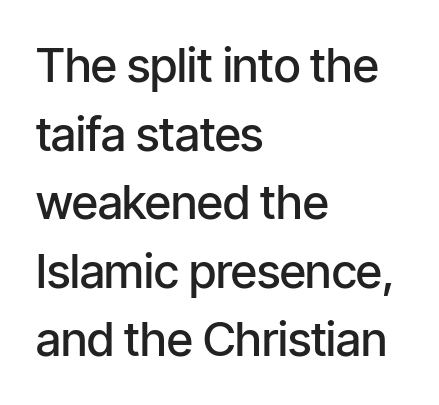
Q: Is the text bold? A: Semi-bold.
Q: Is the text italic (slanted)? A: No, it is upright.
Q: Is the typeface a serif or a sans-serif typeface? A: Sans-serif.
Q: Is the text underlined? A: No.
Q: How is the paragraph aligned? A: Left-aligned.
Q: Is the spacing between letters normal or unusually wide? A: Normal.
Q: Is the spacing between lines tight, normal or loose? A: Normal.
Q: Width (condensed, normal, or wide)? A: Condensed.
Q: Stroke contrast? A: Low.
Q: x-height? A: Medium.
Q: Monospaced? A: No.
